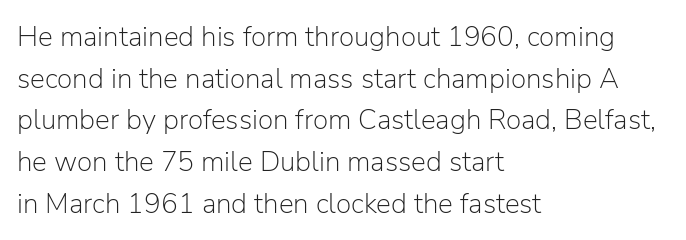
{"serif": "no", "italic": "no", "bold": "no", "weight": "light", "width": "normal", "stroke_contrast": "low", "x_height": "medium", "monospaced": "no", "underline": "no", "align": "left", "line_spacing": "normal", "line_spacing_ratio": 1.49, "letter_spacing": "normal", "letter_spacing_em": 0.0, "glyph_px": 28}
